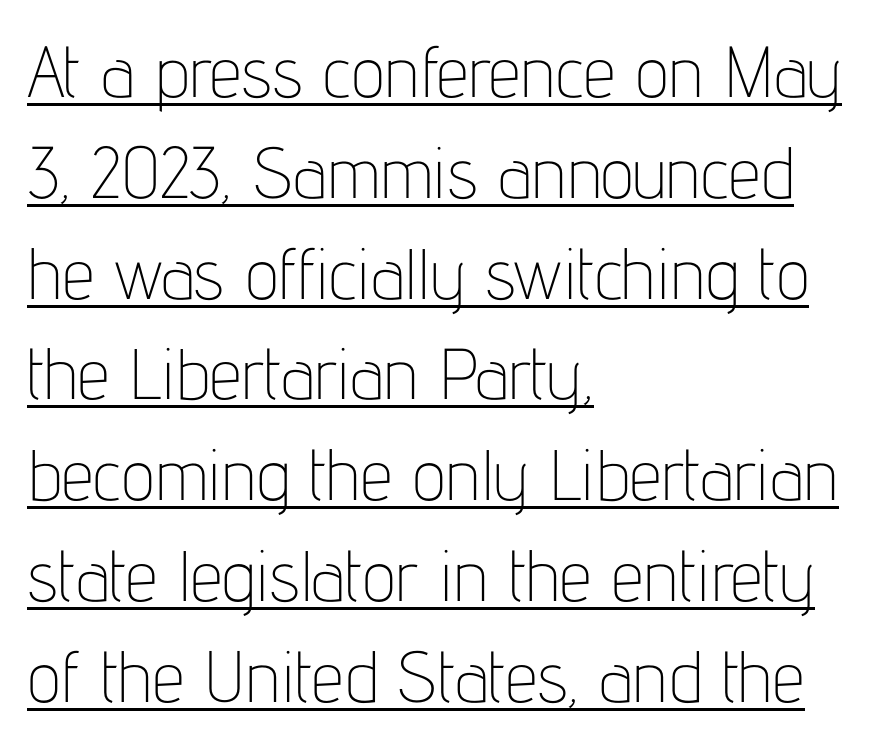
{"serif": "no", "italic": "no", "bold": "no", "weight": "thin", "width": "condensed", "stroke_contrast": "low", "x_height": "medium", "monospaced": "no", "underline": "yes", "align": "left", "line_spacing": "normal", "line_spacing_ratio": 1.4, "letter_spacing": "normal", "letter_spacing_em": 0.0, "glyph_px": 72}
